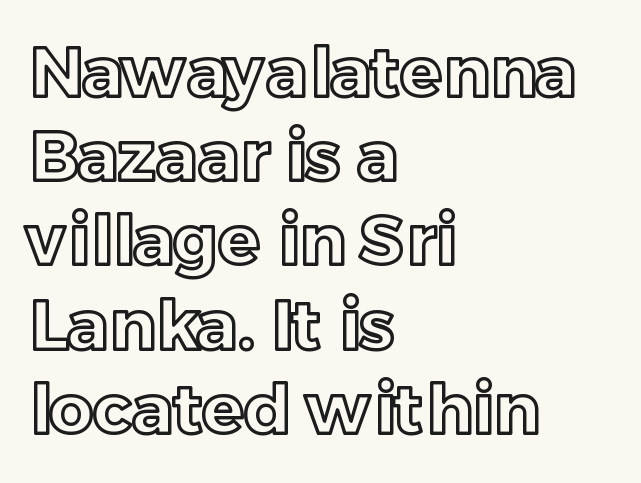
The image shows 69 px text type, upright; set left-aligned, line spacing 1.22x, normal letter spacing, not underlined; a medium x-height.
